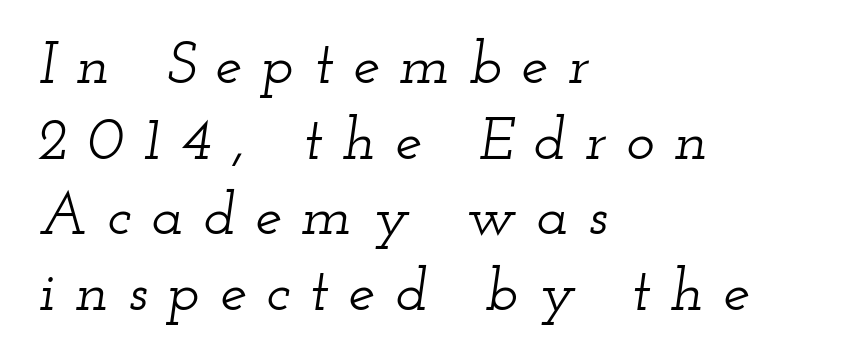
Q: Is the text italic (slanted)? A: Yes, it leans right by about 12 degrees.
Q: Is the typeface a serif or a sans-serif typeface? A: Serif.
Q: Is the text underlined? A: No.
Q: How is the paragraph aligned? A: Left-aligned.
Q: Is the spacing between letters normal or unusually wide? A: Unusually wide.
Q: Is the spacing between lines tight, normal or loose? A: Normal.
Q: Width (condensed, normal, or wide)? A: Wide.
Q: Stroke contrast? A: Low.
Q: x-height? A: Small.
Q: Monospaced? A: No.
